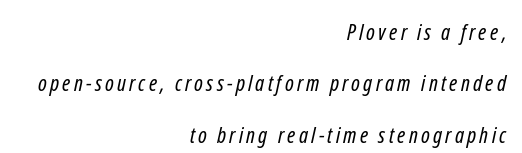
One glance says open: line gaps are wider than usual. This rendering features lettering with no underline. The ragged edge is on the left, which tells us the setting is flush right. A light-to-regular cut is what we see here.
